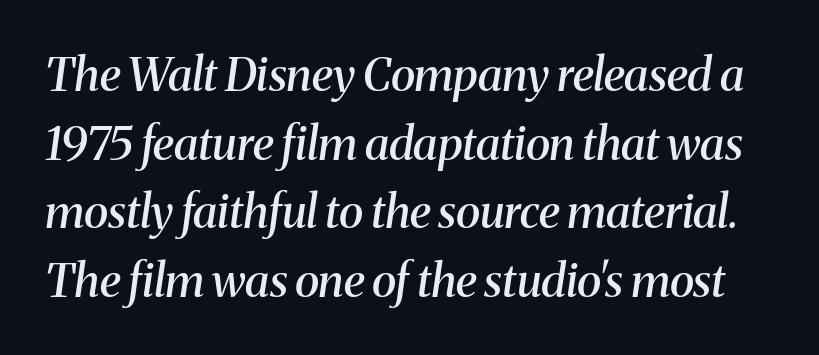
Q: Is the text bold? A: Semi-bold.
Q: Is the text italic (slanted)? A: Yes, it leans right by about 8 degrees.
Q: Is the typeface a serif or a sans-serif typeface? A: Serif.
Q: Is the text underlined? A: No.
Q: Is the spacing between letters normal or unusually wide? A: Normal.
Q: Is the spacing between lines tight, normal or loose? A: Normal.
Q: Width (condensed, normal, or wide)? A: Normal.
Q: Stroke contrast? A: Medium.
Q: x-height? A: Medium.
Q: Monospaced? A: No.
